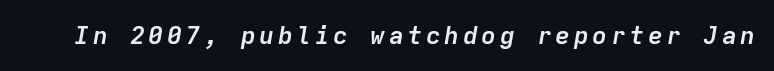
The image shows 25 px bold type, italic (leaning right); set not underlined.
